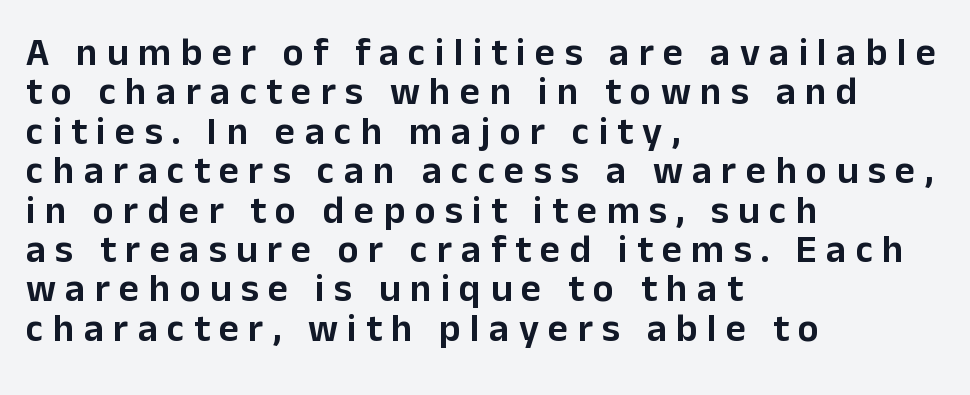
Q: Is the text italic (slanted)? A: No, it is upright.
Q: Is the typeface a serif or a sans-serif typeface? A: Sans-serif.
Q: Is the text underlined? A: No.
Q: How is the paragraph aligned? A: Left-aligned.
Q: Is the spacing between letters normal or unusually wide? A: Unusually wide.
Q: Is the spacing between lines tight, normal or loose? A: Tight.
Q: Width (condensed, normal, or wide)? A: Normal.
Q: Stroke contrast? A: Low.
Q: x-height? A: Medium.
Q: Monospaced? A: No.
